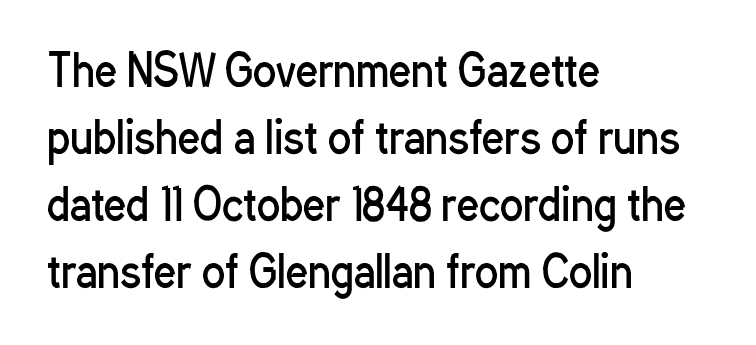
Descenders are the only things crossing below the line. Does the leading feel generous? No, just average. The letters stand straight up with perfectly vertical stems. You could not count columns in this text — the font is proportionally spaced. The line texture is even and compact thanks to regular tracking. To sum up the face: it is a sans, with no serifs.
